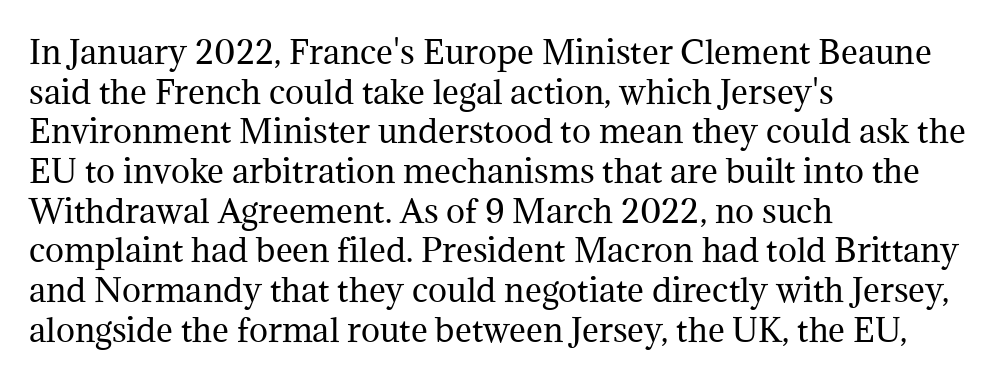
The image shows 32 px regular-weight serif type, upright; set left-aligned, line spacing 1.24x, normal letter spacing, not underlined; medium stroke contrast and a medium x-height.
